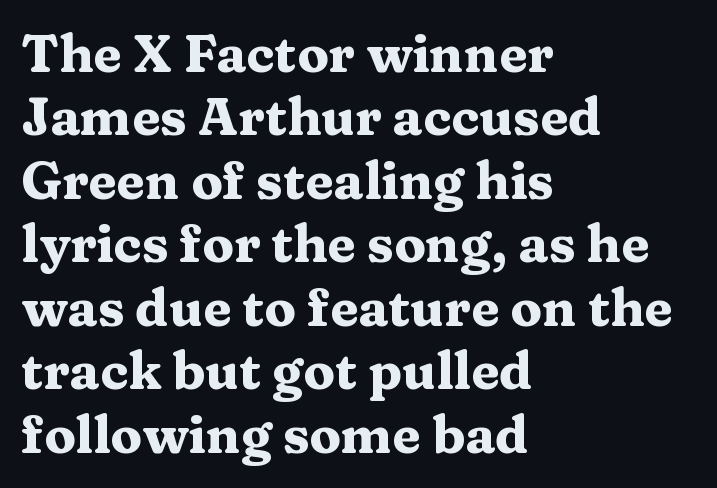
Casual observation: everything's shoved over to the left. Honestly, there is no underline to notice here at all. I'd describe the lettering as bold — thick and assertive. Is this a sans? No — the strokes have serifs.
